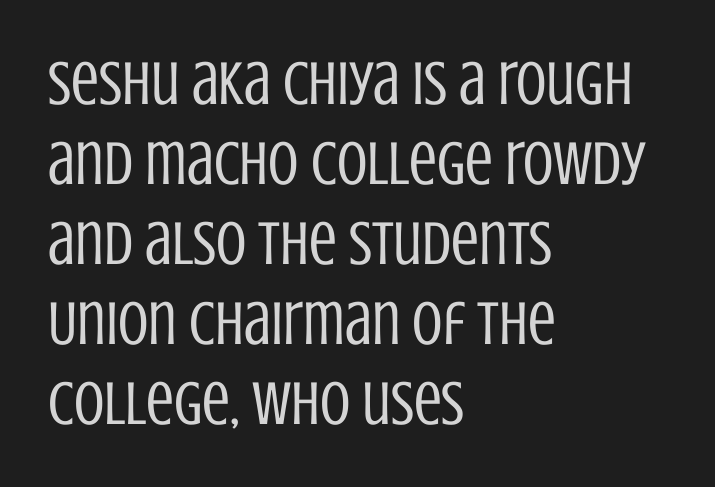
Q: Is the text bold? A: No.
Q: Is the text italic (slanted)? A: No, it is upright.
Q: Is the typeface a serif or a sans-serif typeface? A: Sans-serif.
Q: Is the text underlined? A: No.
Q: How is the paragraph aligned? A: Left-aligned.
Q: Is the spacing between letters normal or unusually wide? A: Normal.
Q: Is the spacing between lines tight, normal or loose? A: Normal.
Q: Width (condensed, normal, or wide)? A: Condensed.
Q: Stroke contrast? A: Low.
Q: x-height? A: Large.
Q: Monospaced? A: No.
